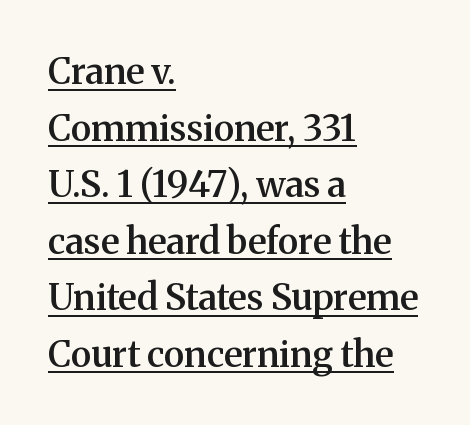
Q: Is the text bold? A: Semi-bold.
Q: Is the text italic (slanted)? A: No, it is upright.
Q: Is the typeface a serif or a sans-serif typeface? A: Serif.
Q: Is the text underlined? A: Yes.
Q: How is the paragraph aligned? A: Left-aligned.
Q: Is the spacing between letters normal or unusually wide? A: Normal.
Q: Is the spacing between lines tight, normal or loose? A: Normal.
Q: Width (condensed, normal, or wide)? A: Normal.
Q: Stroke contrast? A: Medium.
Q: x-height? A: Medium.
Q: Monospaced? A: No.
